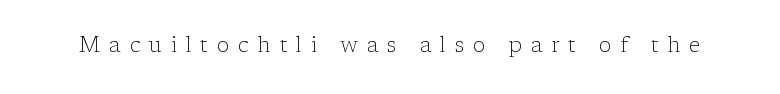
{"italic": "no", "bold": "no", "underline": "no", "letter_spacing": "wide", "letter_spacing_em": 0.42, "glyph_px": 21}
